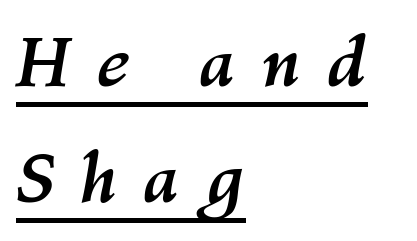
Left-aligned paragraph, ragged on the right. Students, this is bold: see how much ink each stroke carries. This sample has the flowing, uneven cadence of proportional lettering. Compared with ordinary roman type, these characters are visibly tilted. This sample uses expanded letter spacing, leaving extra air between glyphs.
